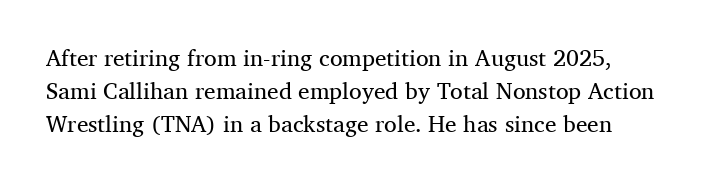
Q: Is the text bold? A: No.
Q: Is the text italic (slanted)? A: No, it is upright.
Q: Is the text underlined? A: No.
Q: Is the spacing between letters normal or unusually wide? A: Normal.
Q: Is the spacing between lines tight, normal or loose? A: Normal.
